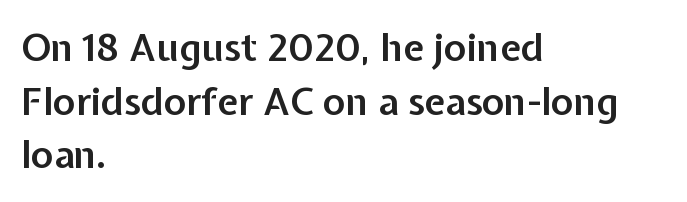
{"serif": "no", "italic": "no", "bold": "semi", "weight": "semibold", "width": "normal", "stroke_contrast": "low", "x_height": "medium", "monospaced": "no", "underline": "no", "align": "left", "line_spacing": "normal", "line_spacing_ratio": 1.41, "letter_spacing": "normal", "letter_spacing_em": 0.0, "glyph_px": 38}
